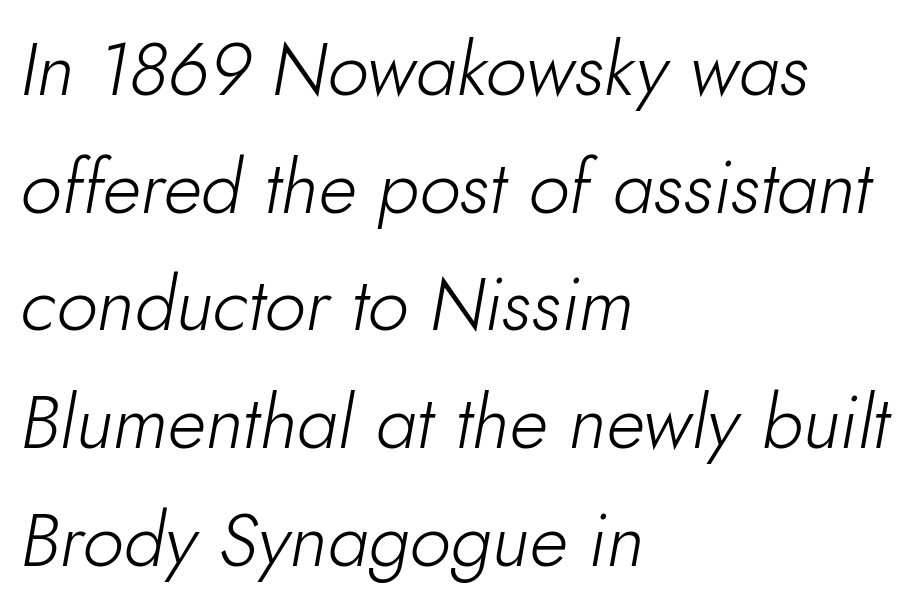
The paragraph shown leans on its left margin. Glance below the letters and you will spot only blank space. Stems here are at most as thick as an everyday book face. There's an unmistakable incline to the writing here. The passage shown is typed in a proportional face where columns would drift.
